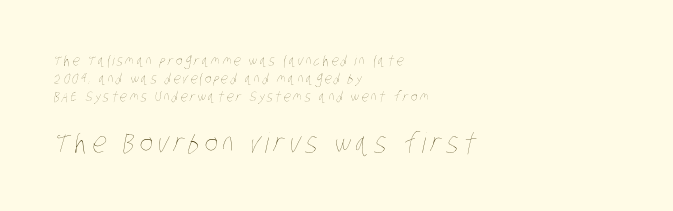
Q: Is the text bold? A: No.
Q: Is the text underlined? A: No.
Q: How is the paragraph aligned? A: Left-aligned.
Q: Is the spacing between lines tight, normal or loose? A: Normal.
Q: Which block of text is set in a larger size, the first (top) or the second (bottom)? A: The second (bottom) one.
Q: Width (condensed, normal, or wide)? A: Condensed.
Q: Stroke contrast? A: Low.
Q: x-height? A: Large.
Q: Monospaced? A: No.
